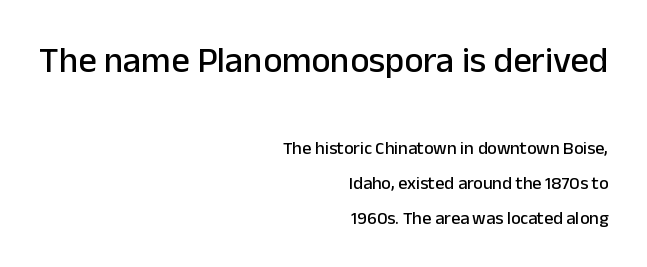
{"serif": "no", "italic": "no", "width": "normal", "stroke_contrast": "low", "x_height": "medium", "monospaced": "no", "underline": "no", "align": "right", "line_spacing": "loose", "line_spacing_ratio": 1.93, "letter_spacing": "normal", "letter_spacing_em": 0.0, "larger_block": "first", "size_ratio": 2.0, "glyph_px": 36}
